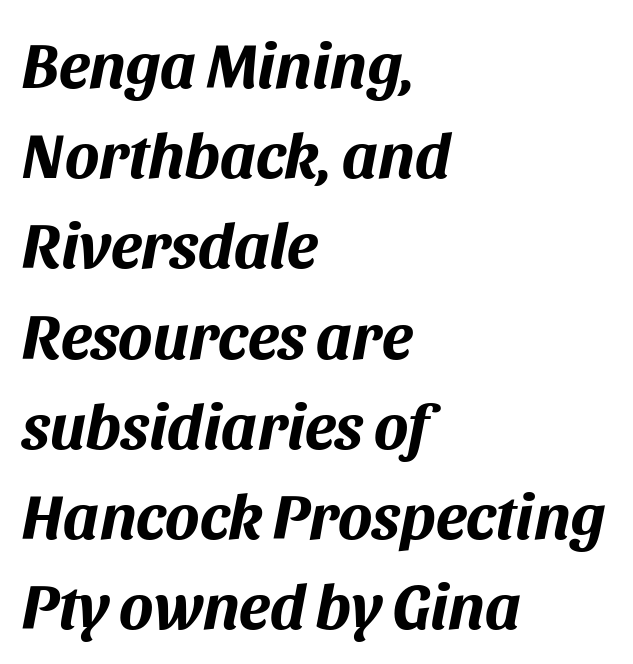
The image shows 64 px bold type, italic (leaning right); set left-aligned, normal line spacing (1.41x), normal letter spacing, not underlined; medium stroke contrast and a large x-height.
